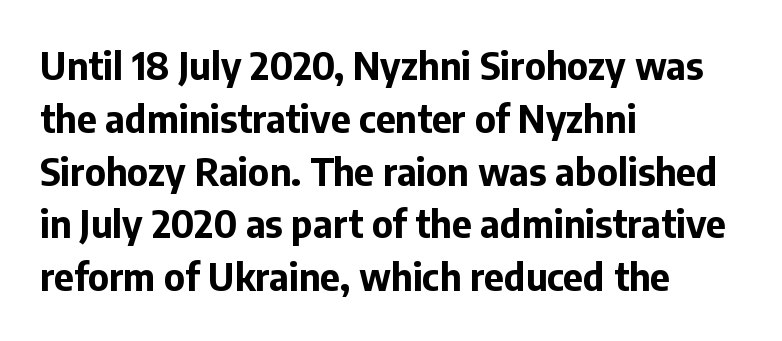
Does the lettering tilt? It doesn't — this is upright. How are the letters spaced? Ordinarily, with no added tracking. The space beneath each line is pristine and unruled. One-word summary of the alignment: left.
